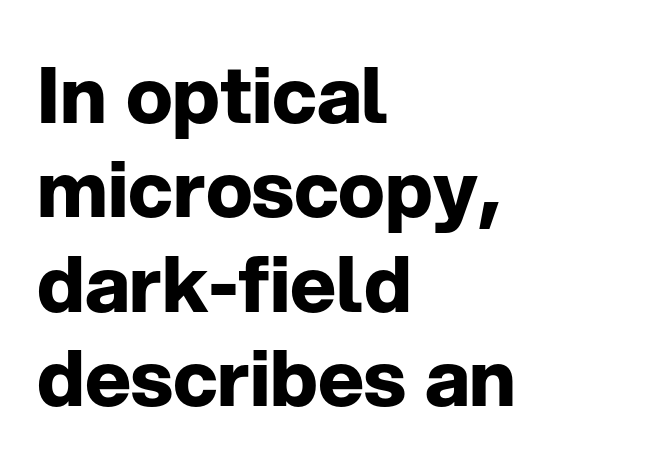
The letters stand straight up with perfectly vertical stems. These lines are rendered in a variable-pitch font. Reading down the block, your eye returns to a fixed left position each line. Lines of text with bare space underneath.
